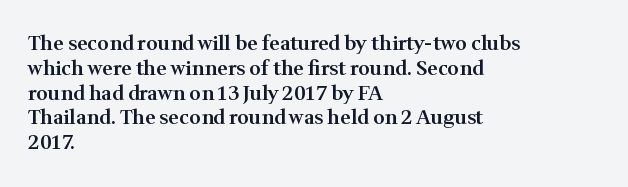
The image shows 20 px text type, upright; set left-aligned, line spacing 1.24x, normal letter spacing, not underlined.
